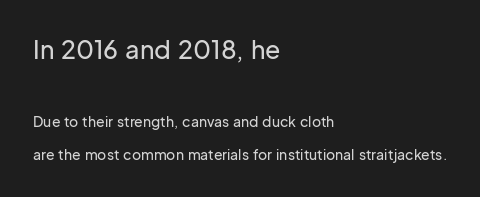
This rendering uses left alignment, leaving the right contour irregular. The space directly below the letters is spotless. This is roman type, the default non-slanted kind. These lines keep a tight, regular rhythm from letter to letter. Does the leading feel generous? Absolutely, it's lavish. If you squint, the top block still reads clearly — it's the larger of the two.
